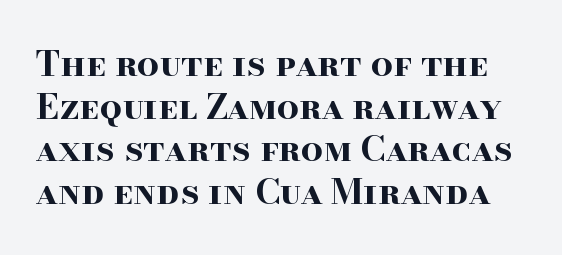
Rule under the text: the space is simply empty. Tracking here is standard; glyphs follow each other at the usual distance. Every character sits straight up, as roman type does. The face used here is seriffed, in the tradition of book romans.
